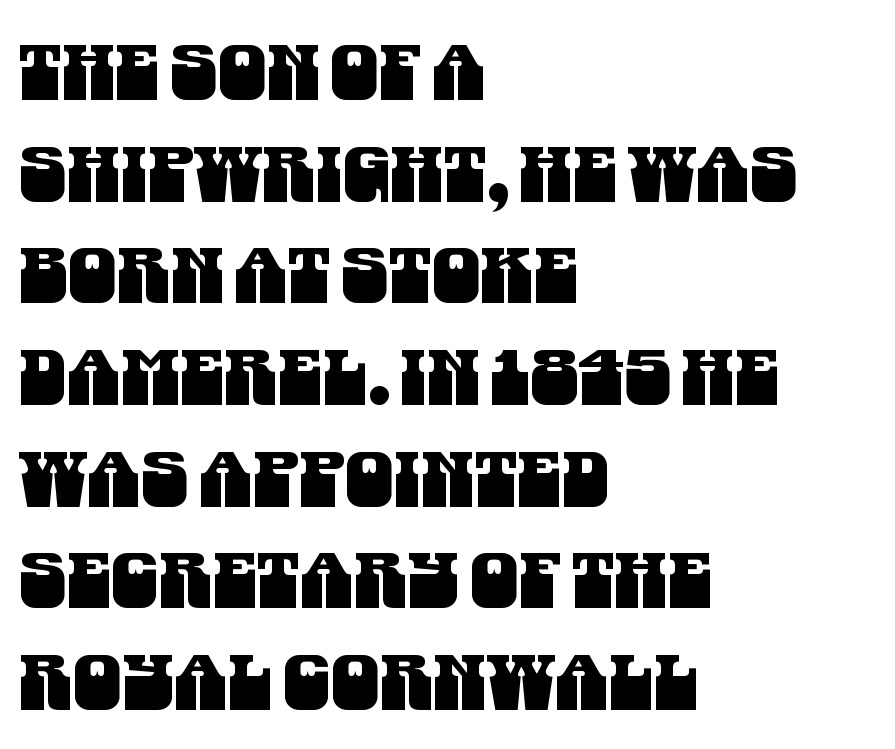
The image shows 77 px condensed sans-serif type; set left-aligned, normal line spacing (1.32x), normal letter spacing, not underlined; medium stroke contrast and a large x-height.
